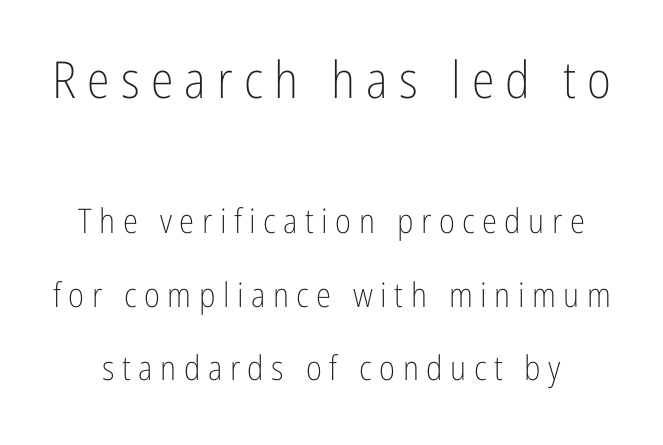
Q: Is the text bold? A: No.
Q: Is the text italic (slanted)? A: No, it is upright.
Q: Is the typeface a serif or a sans-serif typeface? A: Sans-serif.
Q: Is the text underlined? A: No.
Q: Is the spacing between letters normal or unusually wide? A: Unusually wide.
Q: Is the spacing between lines tight, normal or loose? A: Loose.
Q: Which block of text is set in a larger size, the first (top) or the second (bottom)? A: The first (top) one.
Q: Width (condensed, normal, or wide)? A: Condensed.
Q: Stroke contrast? A: Low.
Q: x-height? A: Medium.
Q: Monospaced? A: No.
